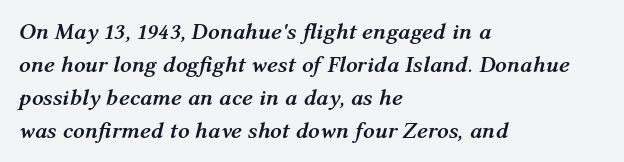
Q: Is the text bold? A: Yes.
Q: Is the text italic (slanted)? A: Yes, it leans right by about 12 degrees.
Q: Is the text underlined? A: No.
Q: How is the paragraph aligned? A: Left-aligned.
Q: Is the spacing between letters normal or unusually wide? A: Normal.
Q: Is the spacing between lines tight, normal or loose? A: Normal.
